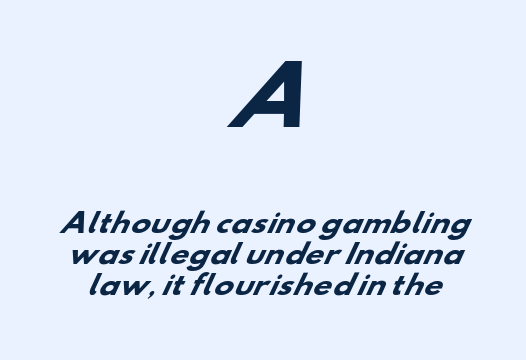
The upper block of text is set noticeably larger than the block beneath it. Spacing verdict: proportional, widths tailored to each character. The letterforms sit shoulder to shoulder at normal distance. Every row of glyphs is offset so its center matches the block's center.
